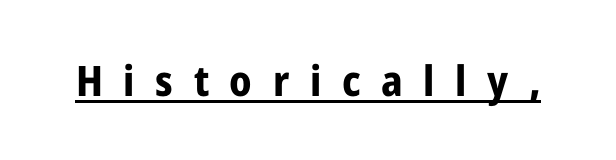
Q: Is the text bold? A: Yes.
Q: Is the text italic (slanted)? A: No, it is upright.
Q: Is the typeface a serif or a sans-serif typeface? A: Sans-serif.
Q: Is the text underlined? A: Yes.
Q: Is the spacing between letters normal or unusually wide? A: Unusually wide.
Q: Width (condensed, normal, or wide)? A: Condensed.
Q: Stroke contrast? A: Low.
Q: x-height? A: Medium.
Q: Monospaced? A: No.
